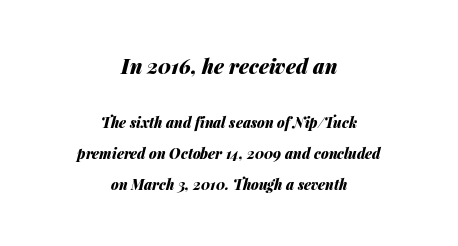
{"italic": "yes", "lean": "right", "slant_degrees": 14, "bold": "yes", "underline": "no", "align": "center", "line_spacing": "loose", "line_spacing_ratio": 2.2, "letter_spacing": "normal", "letter_spacing_em": 0.0, "larger_block": "first", "size_ratio": 1.43, "glyph_px": 20}
